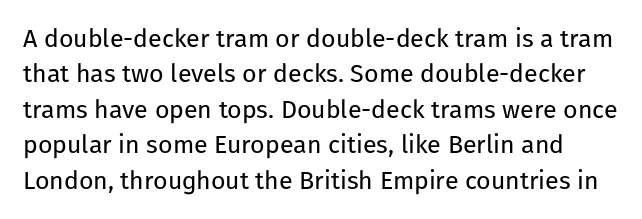
The image shows 25 px text type, upright; set normal line spacing (1.42x), normal letter spacing, not underlined.
